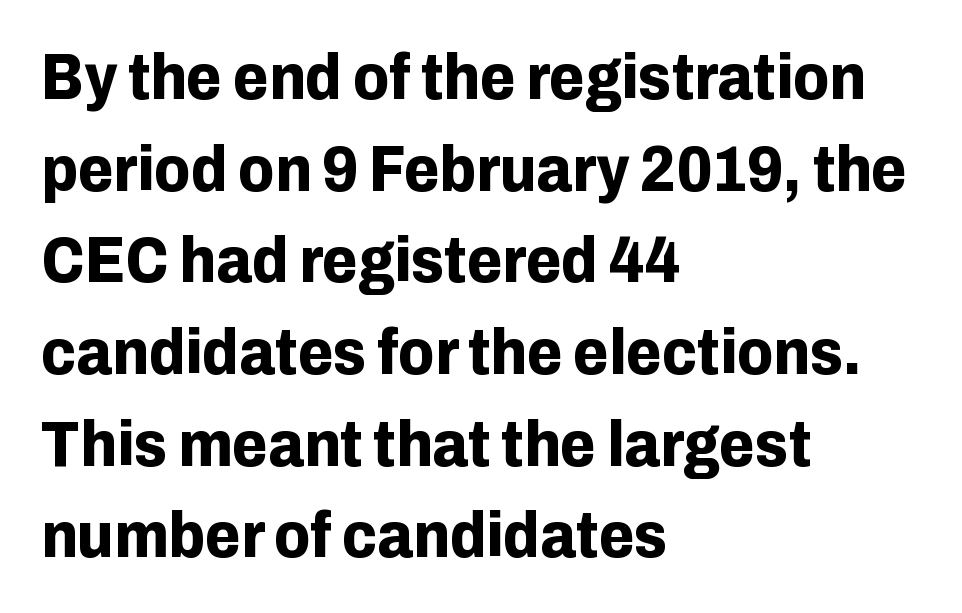
The image shows 65 px bold sans-serif type, upright; set left-aligned, normal line spacing (1.41x), normal letter spacing, not underlined; low stroke contrast and a medium x-height.
